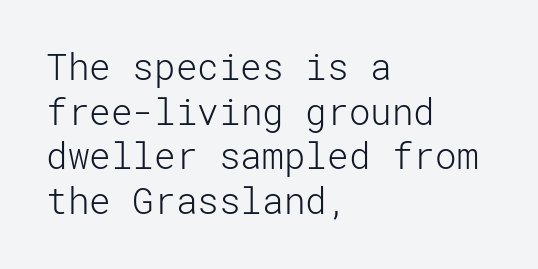
The image shows 36 px light sans-serif type, upright; set left-aligned, line spacing 1.24x, normal letter spacing, not underlined; low stroke contrast and a medium x-height.
